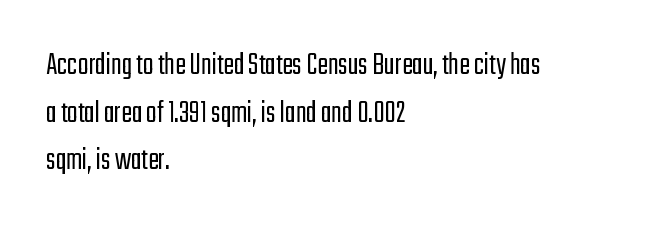
Q: Is the text bold? A: No.
Q: Is the text italic (slanted)? A: No, it is upright.
Q: Is the typeface a serif or a sans-serif typeface? A: Sans-serif.
Q: Is the text underlined? A: No.
Q: How is the paragraph aligned? A: Left-aligned.
Q: Is the spacing between letters normal or unusually wide? A: Normal.
Q: Is the spacing between lines tight, normal or loose? A: Normal.
Q: Width (condensed, normal, or wide)? A: Condensed.
Q: Stroke contrast? A: Low.
Q: x-height? A: Medium.
Q: Monospaced? A: No.
